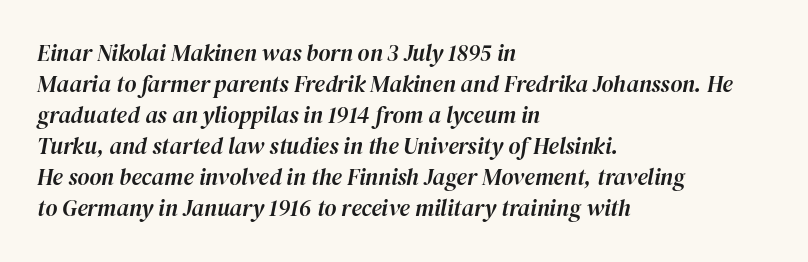
Q: Is the text italic (slanted)? A: Yes, it leans right by about 12 degrees.
Q: Is the text underlined? A: No.
Q: How is the paragraph aligned? A: Left-aligned.
Q: Is the spacing between letters normal or unusually wide? A: Normal.
Q: Is the spacing between lines tight, normal or loose? A: Normal.
